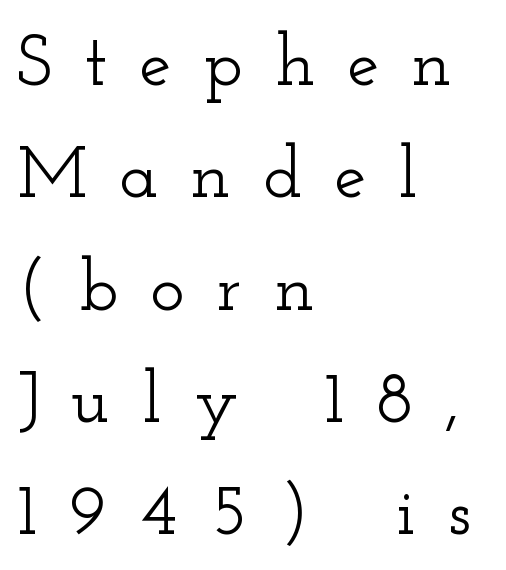
Q: Is the text italic (slanted)? A: No, it is upright.
Q: Is the typeface a serif or a sans-serif typeface? A: Serif.
Q: Is the text underlined? A: No.
Q: How is the paragraph aligned? A: Left-aligned.
Q: Is the spacing between letters normal or unusually wide? A: Unusually wide.
Q: Is the spacing between lines tight, normal or loose? A: Normal.
Q: Width (condensed, normal, or wide)? A: Wide.
Q: Stroke contrast? A: Low.
Q: x-height? A: Small.
Q: Monospaced? A: No.
